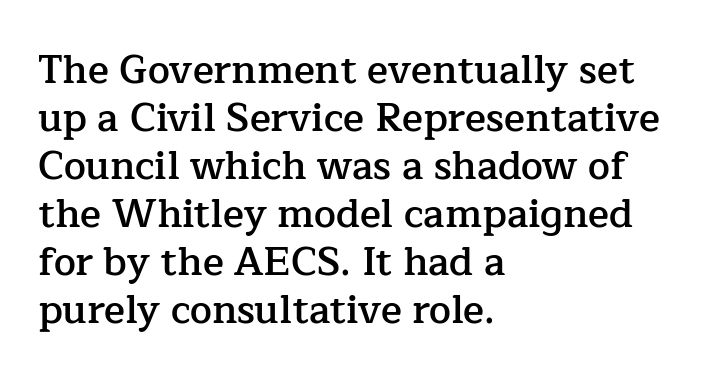
The image shows 39 px semibold serif type, upright; set left-aligned, line spacing 1.23x, normal letter spacing, not underlined; low stroke contrast and a medium x-height.
